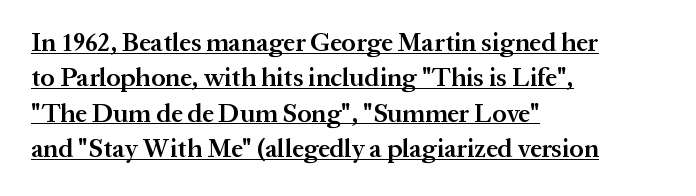
These lines carry some extra weight — a demibold, not a full bold. Successive baselines arrive at the customary interval. Does the copy run flush right? No — it runs flush left. The rendering uses the underline text-decoration. A typesetter would call this zero additional tracking. Notice how the stems are strictly vertical — no italics here.
